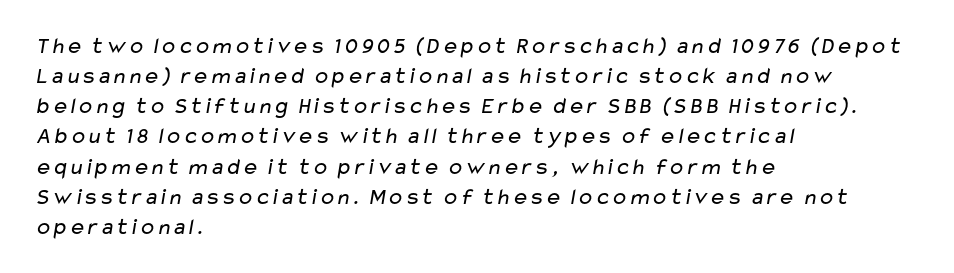
{"bold": "no", "underline": "no", "align": "left", "line_spacing": "normal", "line_spacing_ratio": 1.31, "letter_spacing": "normal", "letter_spacing_em": 0.0, "glyph_px": 23}
